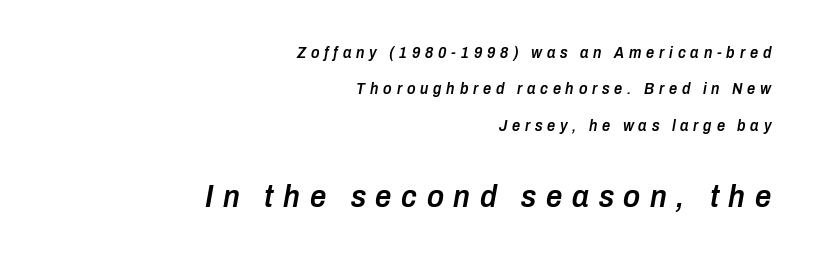
The image shows 32 px semibold, condensed type, italic (leaning right); set right-aligned, loose line spacing (2.27x), unusually wide letter spacing (+0.3 em), not underlined; the second (bottom) block is 2.0x larger; low stroke contrast and a medium x-height.
